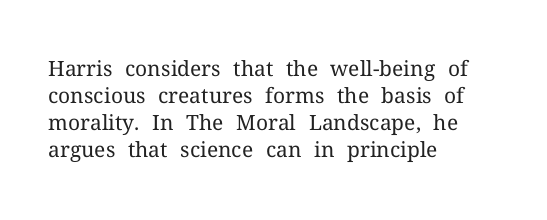
{"italic": "no", "bold": "no", "underline": "no", "align": "left", "line_spacing": "normal", "line_spacing_ratio": 1.28, "letter_spacing": "normal", "letter_spacing_em": 0.0, "glyph_px": 21}
